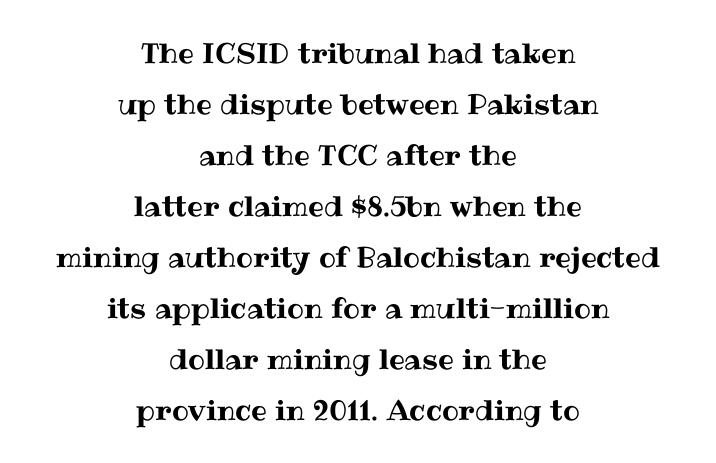
Note the varied advance widths — an 'i' is clearly narrower than an 'm'. Look at the tracking — it's just the regular setting, nothing added. Clear beneath every line of the passage. Horizontally, the lines are justified to the midpoint only.
